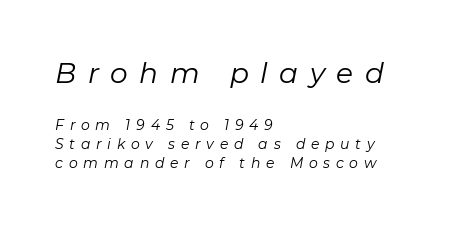
{"italic": "yes", "lean": "right", "slant_degrees": 11, "bold": "no", "weight": "regular", "width": "normal", "stroke_contrast": "low", "x_height": "medium", "monospaced": "no", "underline": "no", "align": "left", "line_spacing": "normal", "line_spacing_ratio": 1.37, "letter_spacing": "wide", "letter_spacing_em": 0.41, "larger_block": "first", "size_ratio": 2.0, "glyph_px": 28}
